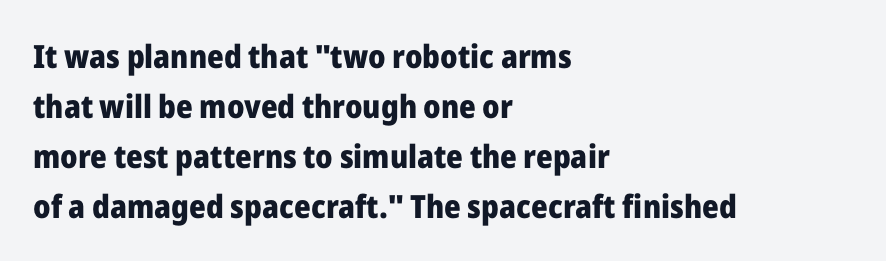
{"serif": "no", "italic": "no", "bold": "yes", "weight": "heavy", "width": "normal", "stroke_contrast": "low", "x_height": "medium", "monospaced": "no", "underline": "no", "align": "left", "line_spacing": "normal", "line_spacing_ratio": 1.56, "letter_spacing": "normal", "letter_spacing_em": 0.0, "glyph_px": 32}
